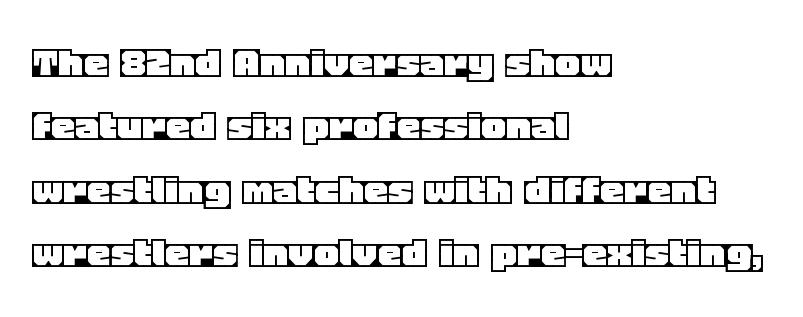
Q: Is the text italic (slanted)? A: No, it is upright.
Q: Is the text underlined? A: No.
Q: How is the paragraph aligned? A: Left-aligned.
Q: Is the spacing between letters normal or unusually wide? A: Normal.
Q: Is the spacing between lines tight, normal or loose? A: Normal.
Q: Width (condensed, normal, or wide)? A: Normal.
Q: x-height? A: Large.
Q: Monospaced? A: No.
